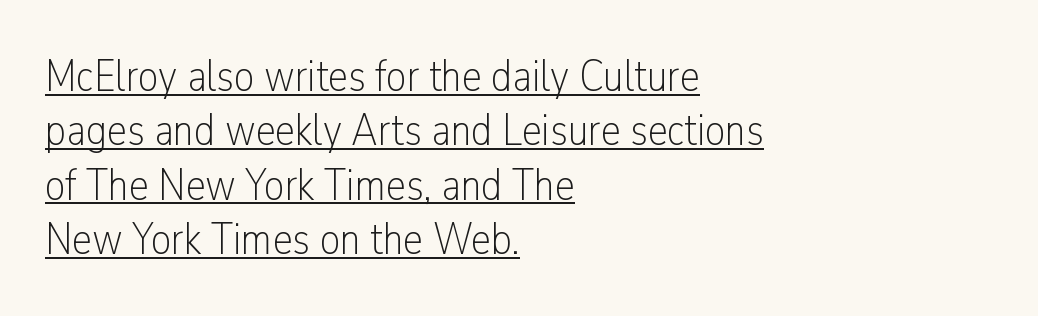
{"serif": "no", "italic": "no", "bold": "no", "weight": "light", "width": "condensed", "stroke_contrast": "low", "x_height": "medium", "monospaced": "no", "underline": "yes", "align": "left", "line_spacing_ratio": 1.21, "letter_spacing": "normal", "letter_spacing_em": 0.0, "glyph_px": 45}
